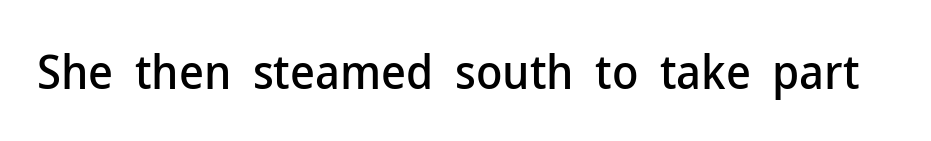
The image shows 48 px sans-serif type, upright; set normal letter spacing, not underlined; low stroke contrast and a medium x-height.
